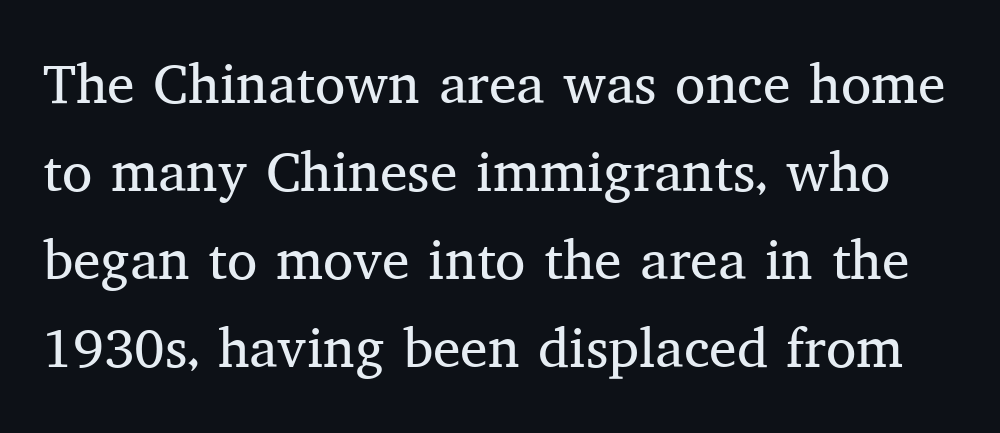
{"serif": "yes", "italic": "no", "bold": "no", "weight": "regular", "width": "normal", "stroke_contrast": "medium", "x_height": "medium", "monospaced": "no", "underline": "no", "line_spacing": "normal", "line_spacing_ratio": 1.6, "letter_spacing": "normal", "letter_spacing_em": 0.0, "glyph_px": 55}
